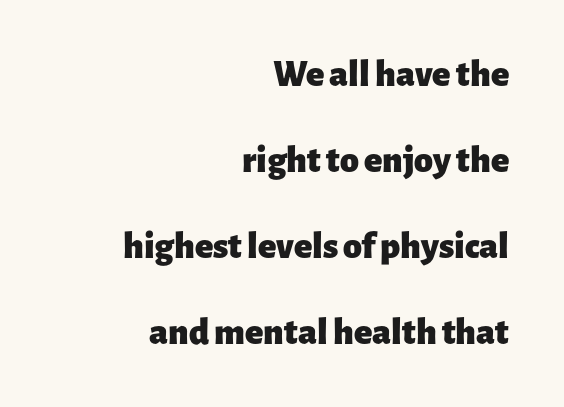
Q: Is the text bold? A: Yes.
Q: Is the text italic (slanted)? A: No, it is upright.
Q: Is the typeface a serif or a sans-serif typeface? A: Sans-serif.
Q: Is the text underlined? A: No.
Q: How is the paragraph aligned? A: Right-aligned.
Q: Is the spacing between letters normal or unusually wide? A: Normal.
Q: Is the spacing between lines tight, normal or loose? A: Loose.
Q: Width (condensed, normal, or wide)? A: Normal.
Q: Stroke contrast? A: Low.
Q: x-height? A: Medium.
Q: Monospaced? A: No.
